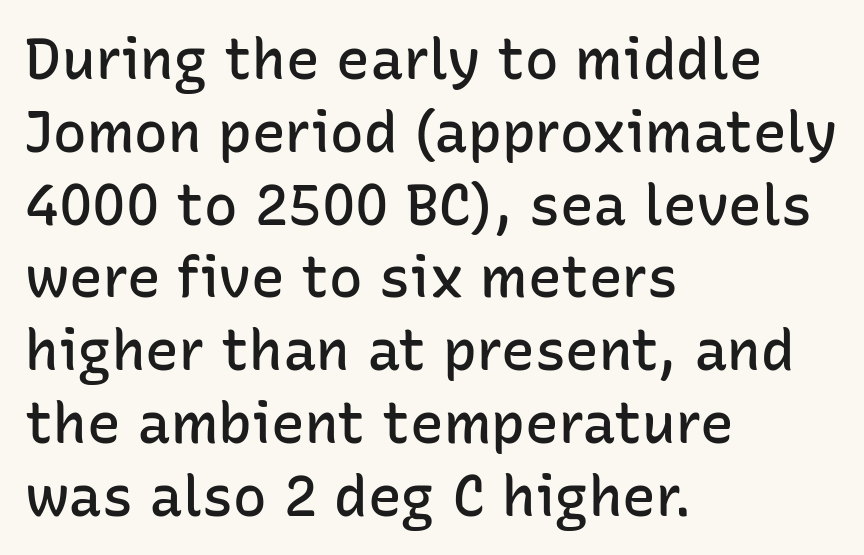
Q: Is the text bold? A: Semi-bold.
Q: Is the text italic (slanted)? A: No, it is upright.
Q: Is the typeface a serif or a sans-serif typeface? A: Sans-serif.
Q: Is the text underlined? A: No.
Q: How is the paragraph aligned? A: Left-aligned.
Q: Is the spacing between letters normal or unusually wide? A: Normal.
Q: Is the spacing between lines tight, normal or loose? A: Normal.
Q: Width (condensed, normal, or wide)? A: Normal.
Q: Stroke contrast? A: Low.
Q: x-height? A: Medium.
Q: Monospaced? A: No.
